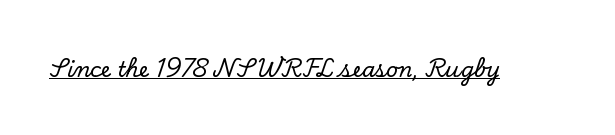
Q: Is the text italic (slanted)? A: Yes.
Q: Is the text underlined? A: Yes.
Q: Is the spacing between letters normal or unusually wide? A: Normal.
